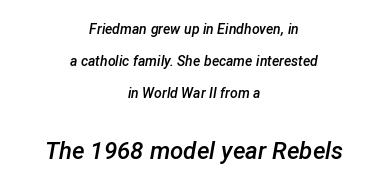
Q: Is the text bold? A: Semi-bold.
Q: Is the text italic (slanted)? A: Yes, it leans right by about 12 degrees.
Q: Is the text underlined? A: No.
Q: How is the paragraph aligned? A: Centered.
Q: Is the spacing between letters normal or unusually wide? A: Normal.
Q: Is the spacing between lines tight, normal or loose? A: Loose.
Q: Which block of text is set in a larger size, the first (top) or the second (bottom)? A: The second (bottom) one.
